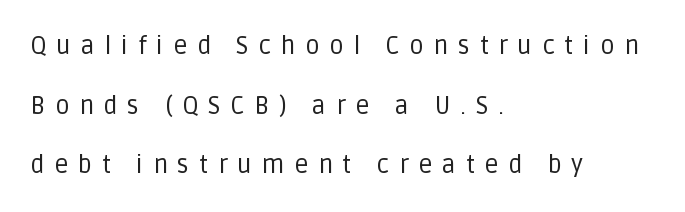
{"italic": "no", "bold": "no", "underline": "no", "align": "left", "line_spacing": "loose", "line_spacing_ratio": 2.39, "letter_spacing": "wide", "letter_spacing_em": 0.38, "glyph_px": 25}
